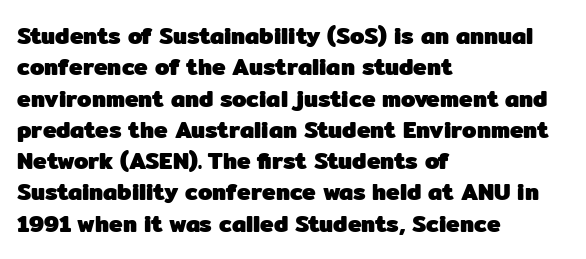
{"italic": "no", "bold": "yes", "underline": "no", "align": "left", "line_spacing": "normal", "line_spacing_ratio": 1.36, "letter_spacing": "normal", "letter_spacing_em": 0.0, "glyph_px": 23}
